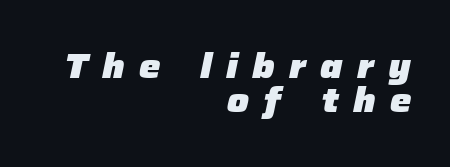
{"italic": "yes", "lean": "right", "slant_degrees": 12, "bold": "yes", "weight": "heavy", "width": "normal", "stroke_contrast": "low", "x_height": "medium", "monospaced": "no", "underline": "no", "align": "right", "line_spacing": "tight", "line_spacing_ratio": 1.01, "letter_spacing": "wide", "letter_spacing_em": 0.42, "glyph_px": 34}
